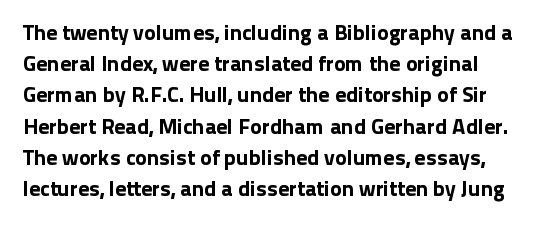
Nope, not italic — everything's standing straight. You could call the tracking neutral — neither tight nor loose. Descenders hang freely into open space. Vertical spacing — default. The compositor pushed each line to the left boundary.
